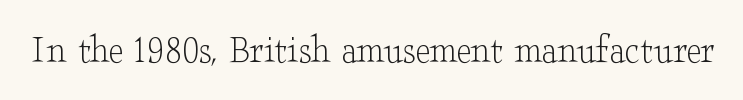
On a weight scale, this lands at 450 or below. A typesetter would call this proportional, since set widths differ per character. Has an underline been added? It has not. The line texture is even and compact thanks to regular tracking. When letters stand straight like this, we call the style roman or upright. You can tell from the footed stems that serif type was used.
